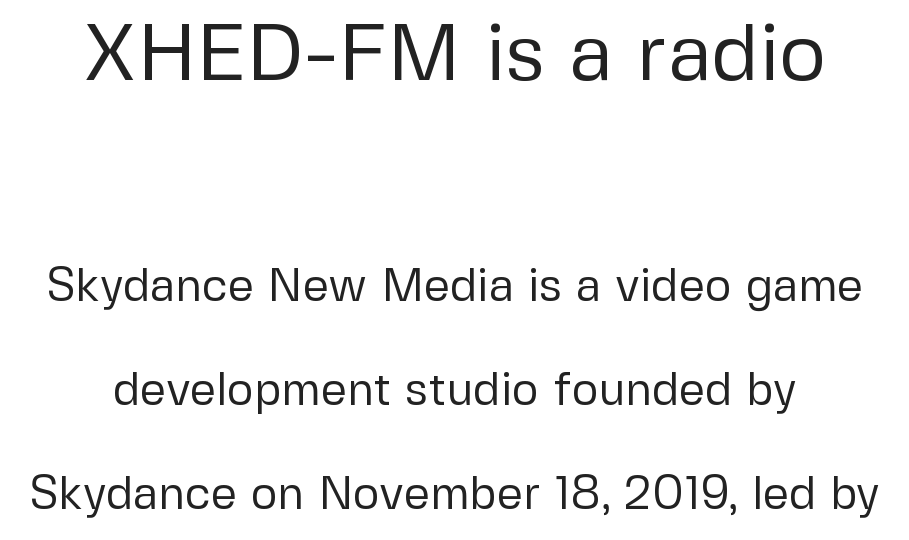
Q: Is the text bold? A: No.
Q: Is the text italic (slanted)? A: No, it is upright.
Q: Is the typeface a serif or a sans-serif typeface? A: Sans-serif.
Q: Is the text underlined? A: No.
Q: Is the spacing between letters normal or unusually wide? A: Normal.
Q: Is the spacing between lines tight, normal or loose? A: Loose.
Q: Which block of text is set in a larger size, the first (top) or the second (bottom)? A: The first (top) one.
Q: Width (condensed, normal, or wide)? A: Normal.
Q: Stroke contrast? A: Low.
Q: x-height? A: Medium.
Q: Monospaced? A: No.
